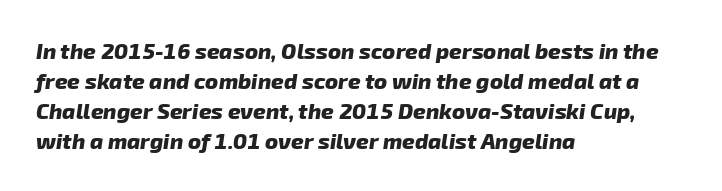
Q: Is the text bold? A: Yes.
Q: Is the text underlined? A: No.
Q: How is the paragraph aligned? A: Left-aligned.
Q: Is the spacing between letters normal or unusually wide? A: Normal.
Q: Is the spacing between lines tight, normal or loose? A: Normal.
